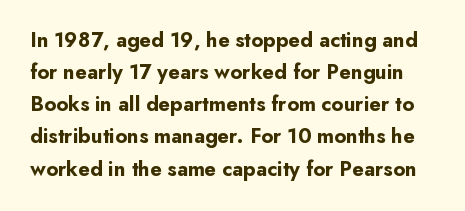
The image shows 21 px bold type, upright; set normal line spacing (1.53x), normal letter spacing, not underlined.
